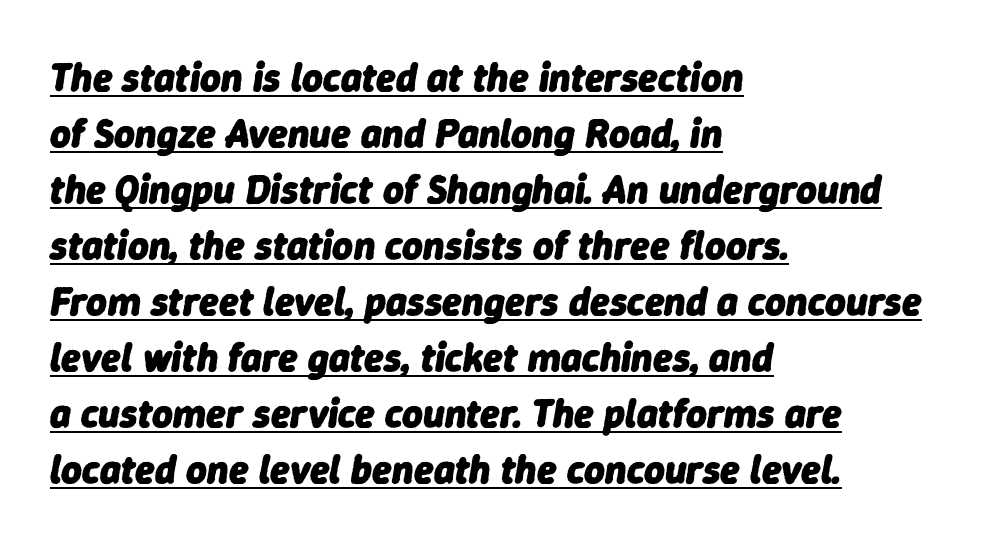
{"italic": "yes", "lean": "right", "slant_degrees": 9, "bold": "yes", "weight": "heavy", "width": "normal", "stroke_contrast": "low", "x_height": "medium", "monospaced": "no", "underline": "yes", "align": "left", "line_spacing": "normal", "line_spacing_ratio": 1.4, "letter_spacing": "normal", "letter_spacing_em": 0.0, "glyph_px": 40}
